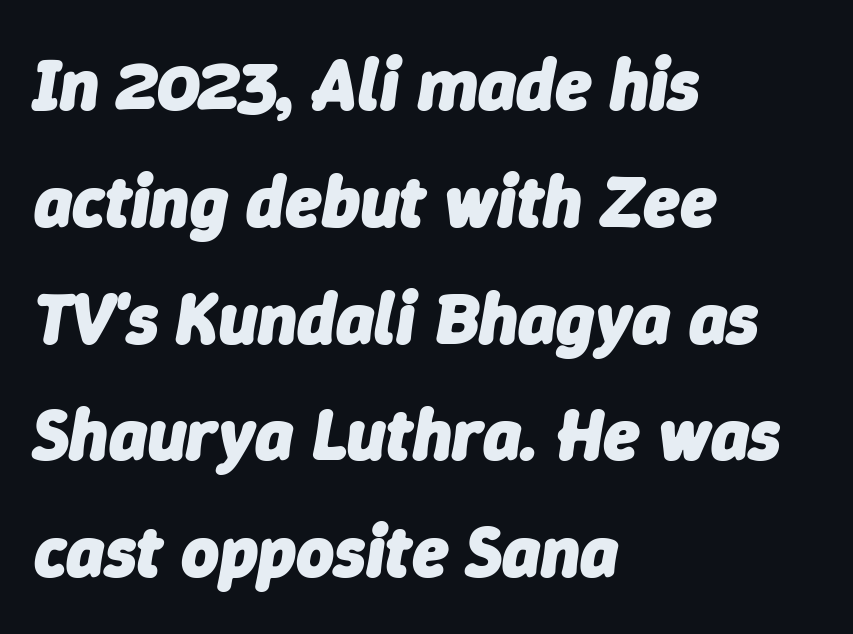
In terms of weight, the rendering is a true, heavy bold. The letters are slanted; this is an italic face. Alignment: flush left. The glyphs are unaccompanied by any horizontal stroke below them. Varying glyph widths throughout — classic text-font behaviour. Students, note that the glyphs here touch the page at normal intervals.
